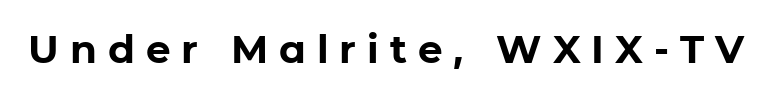
I'd describe the lettering as bold — thick and assertive. Check the space under the baseline: it is left empty. You could not count columns in this text — the font is proportionally spaced. Ordinary non-slanted type is in use. Is the letter spacing exaggerated? Yes — the characters are pushed far apart. Is this a sans? Yes — the strokes have no serifs.
